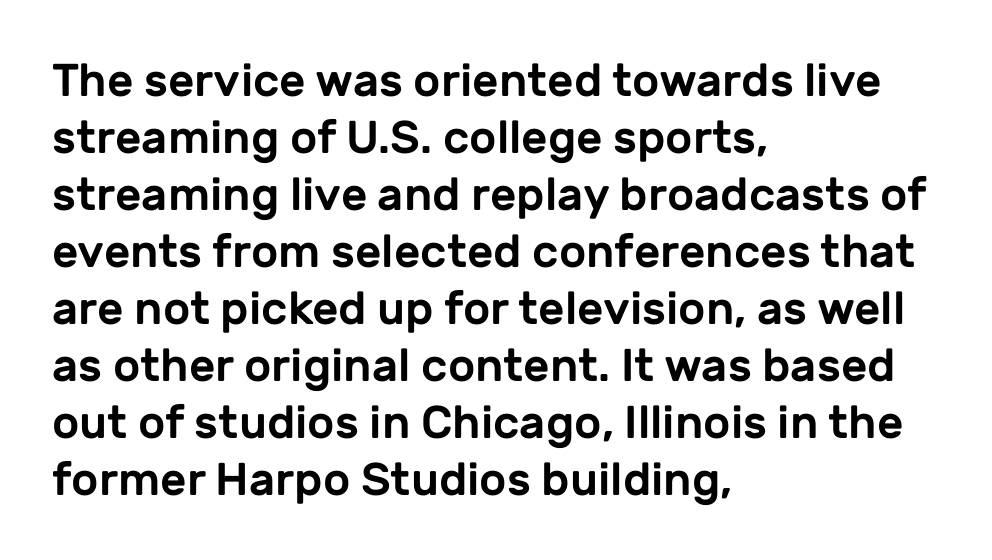
The image shows 46 px sans-serif type, upright; set left-aligned, line spacing 1.24x, normal letter spacing, not underlined; low stroke contrast and a medium x-height.
